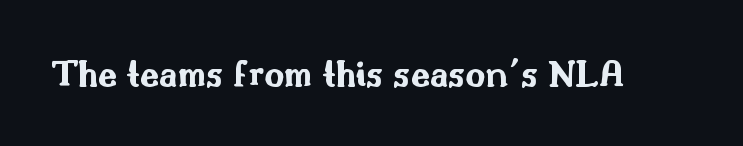
The letters advance in unequal steps, a hallmark of proportional type. This sample uses a sans-serif face. Notice how the stems are strictly vertical — no italics here. The glyphs are unaccompanied by any horizontal stroke below them.
